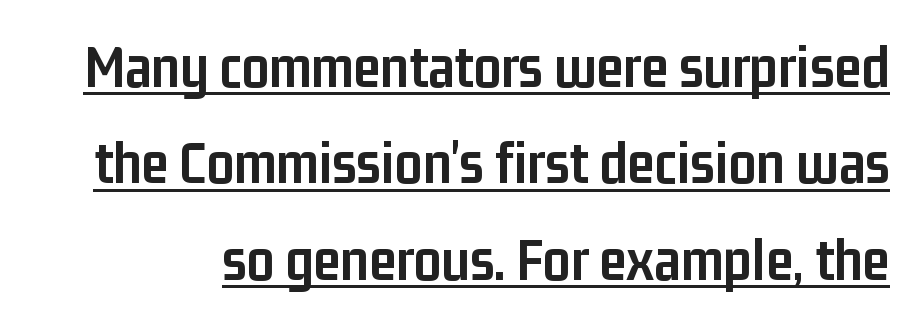
The image shows 61 px semibold, condensed sans-serif type, upright; set normal line spacing (1.58x), normal letter spacing, underlined; low stroke contrast and a medium x-height.
